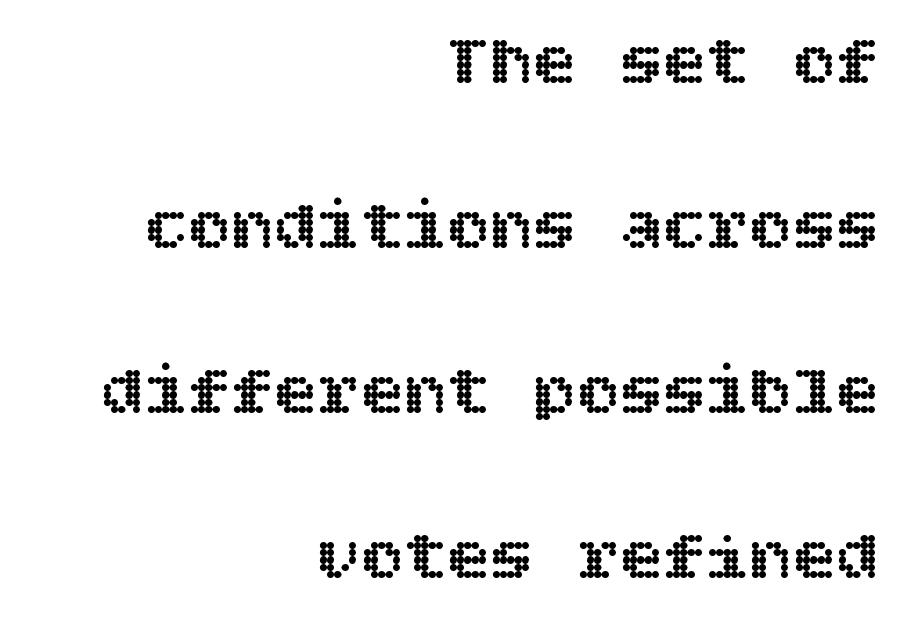
Q: Is the text italic (slanted)? A: No, it is upright.
Q: Is the text underlined? A: No.
Q: How is the paragraph aligned? A: Right-aligned.
Q: Is the spacing between letters normal or unusually wide? A: Normal.
Q: Is the spacing between lines tight, normal or loose? A: Loose.
Q: Width (condensed, normal, or wide)? A: Normal.
Q: x-height? A: Large.
